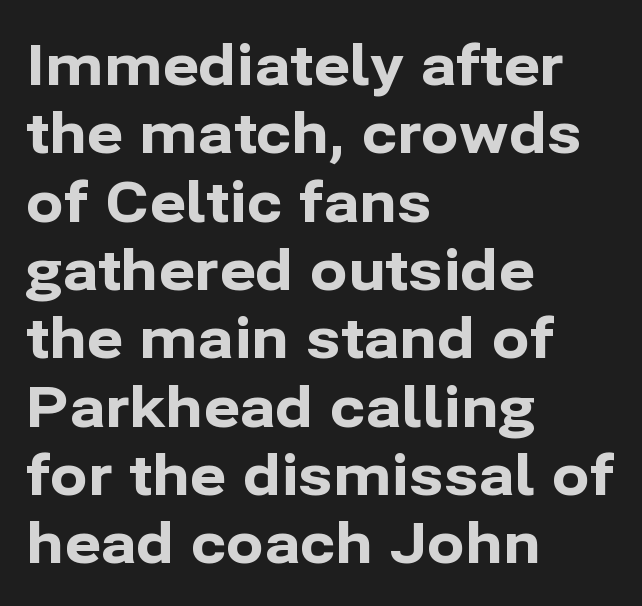
{"serif": "no", "italic": "no", "bold": "yes", "weight": "bold", "width": "normal", "stroke_contrast": "low", "x_height": "medium", "monospaced": "no", "underline": "no", "align": "left", "line_spacing_ratio": 1.22, "letter_spacing": "normal", "letter_spacing_em": 0.0, "glyph_px": 56}
